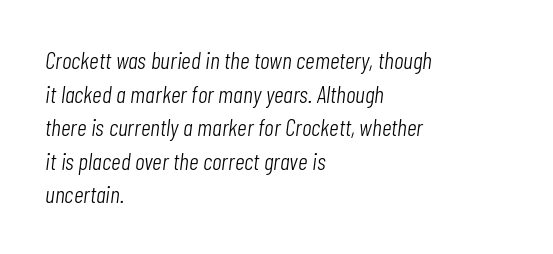
{"italic": "yes", "lean": "right", "slant_degrees": 7, "bold": "no", "underline": "no", "align": "left", "line_spacing": "normal", "line_spacing_ratio": 1.4, "letter_spacing": "normal", "letter_spacing_em": 0.0, "glyph_px": 24}
